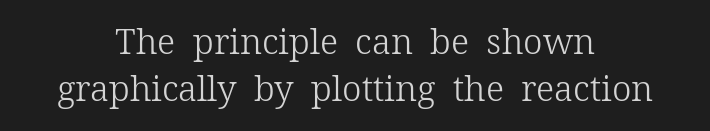
The image shows 35 px light serif type, upright; set centered, normal line spacing (1.34x), normal letter spacing, not underlined; low stroke contrast and a medium x-height.
